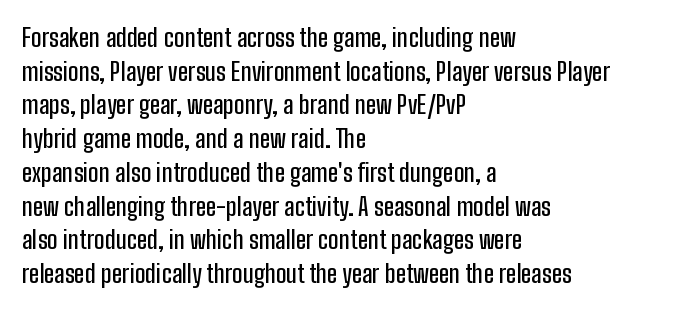
Q: Is the text italic (slanted)? A: No, it is upright.
Q: Is the text underlined? A: No.
Q: How is the paragraph aligned? A: Left-aligned.
Q: Is the spacing between letters normal or unusually wide? A: Normal.
Q: Is the spacing between lines tight, normal or loose? A: Normal.
